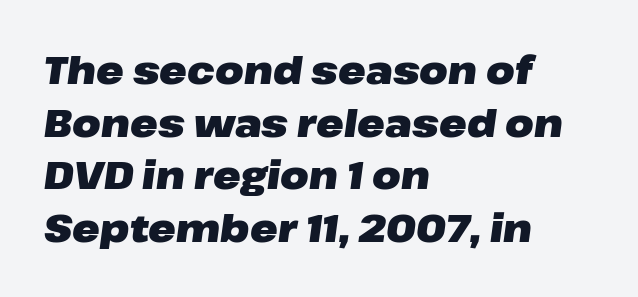
The image shows 37 px heavy, wide type, italic (leaning right); set left-aligned, normal line spacing (1.42x), normal letter spacing, not underlined; low stroke contrast and a medium x-height.
